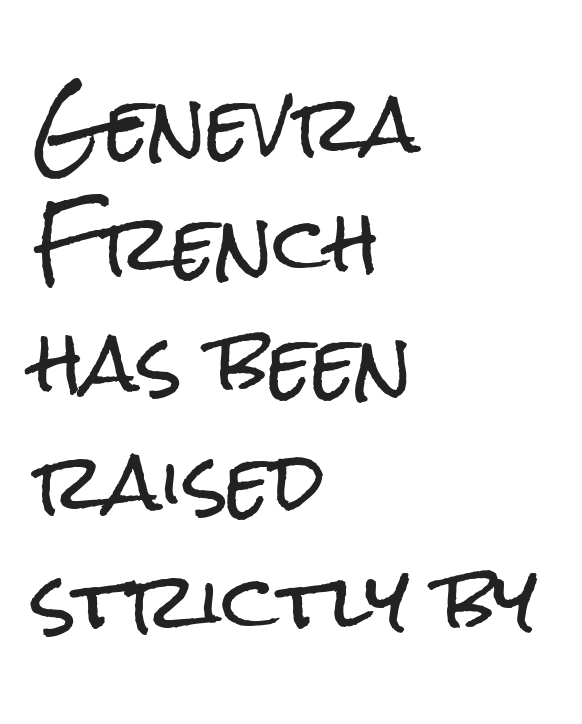
{"serif": "no", "italic": "no", "width": "condensed", "stroke_contrast": "low", "x_height": "medium", "monospaced": "no", "underline": "no", "align": "left", "line_spacing": "normal", "line_spacing_ratio": 1.57, "letter_spacing": "normal", "letter_spacing_em": 0.0, "glyph_px": 76}
